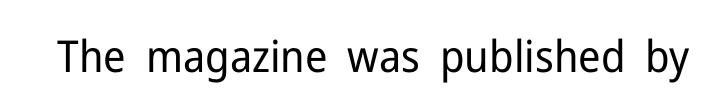
The image shows 44 px regular-weight sans-serif type, upright; set normal letter spacing, not underlined; low stroke contrast and a medium x-height.
